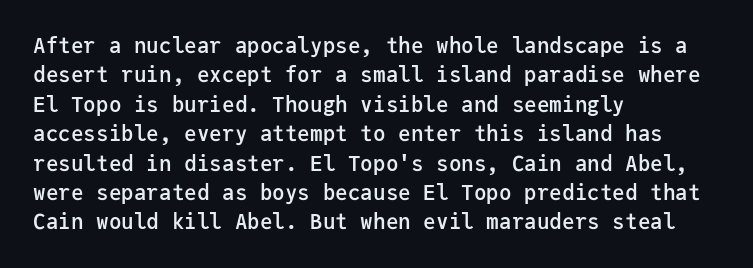
Q: Is the text bold? A: Semi-bold.
Q: Is the text italic (slanted)? A: No, it is upright.
Q: Is the text underlined? A: No.
Q: How is the paragraph aligned? A: Left-aligned.
Q: Is the spacing between letters normal or unusually wide? A: Normal.
Q: Is the spacing between lines tight, normal or loose? A: Normal.
